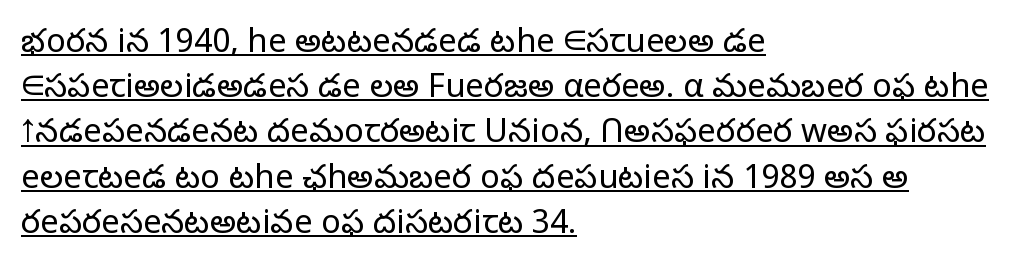
{"serif": "no", "italic": "no", "bold": "no", "weight": "light", "width": "normal", "stroke_contrast": "low", "x_height": "medium", "monospaced": "no", "underline": "yes", "align": "left", "line_spacing": "normal", "line_spacing_ratio": 1.37, "letter_spacing": "normal", "letter_spacing_em": 0.0, "glyph_px": 33}
